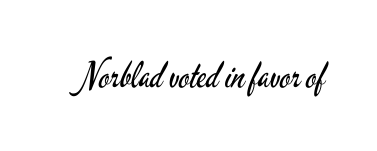
{"serif": "no", "bold": "no", "weight": "regular", "width": "condensed", "stroke_contrast": "low", "x_height": "small", "monospaced": "no", "underline": "no", "letter_spacing": "normal", "letter_spacing_em": 0.0, "glyph_px": 36}
